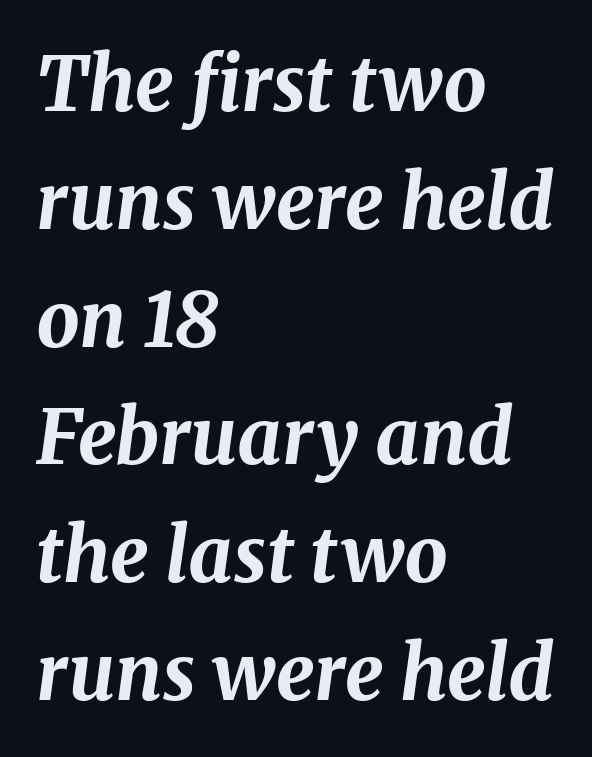
Q: Is the text bold? A: Yes.
Q: Is the text italic (slanted)? A: Yes, it leans right by about 8 degrees.
Q: Is the text underlined? A: No.
Q: How is the paragraph aligned? A: Left-aligned.
Q: Is the spacing between letters normal or unusually wide? A: Normal.
Q: Is the spacing between lines tight, normal or loose? A: Normal.
Q: Width (condensed, normal, or wide)? A: Normal.
Q: Stroke contrast? A: Medium.
Q: x-height? A: Medium.
Q: Monospaced? A: No.
